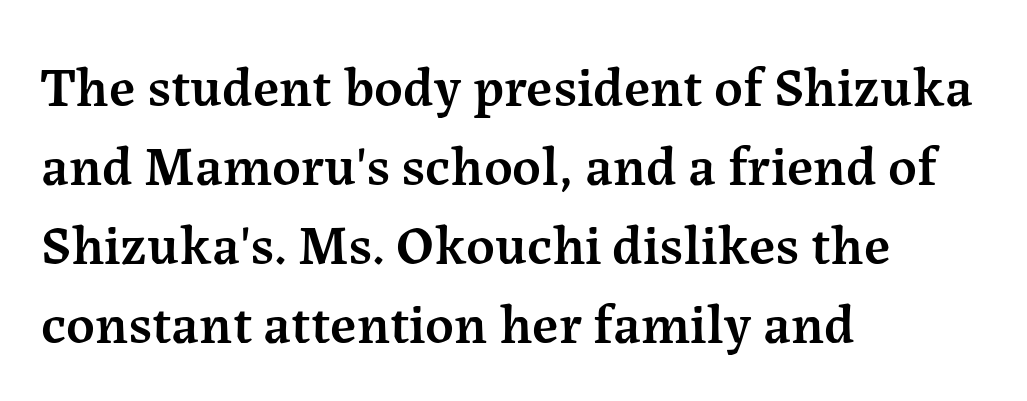
The image shows 56 px semibold serif type, upright; set left-aligned, normal line spacing (1.41x), normal letter spacing, not underlined; medium stroke contrast and a medium x-height.
